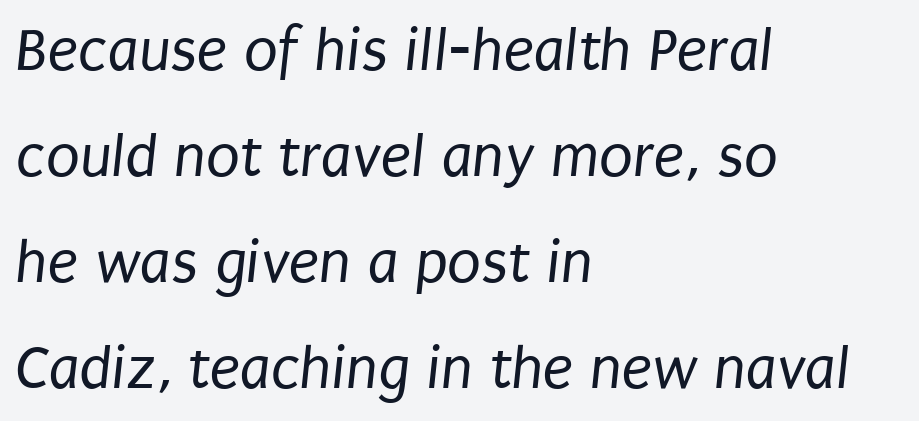
Q: Is the text bold? A: No.
Q: Is the typeface a serif or a sans-serif typeface? A: Sans-serif.
Q: Is the text underlined? A: No.
Q: How is the paragraph aligned? A: Left-aligned.
Q: Is the spacing between letters normal or unusually wide? A: Normal.
Q: Width (condensed, normal, or wide)? A: Condensed.
Q: Stroke contrast? A: Low.
Q: x-height? A: Large.
Q: Monospaced? A: No.
